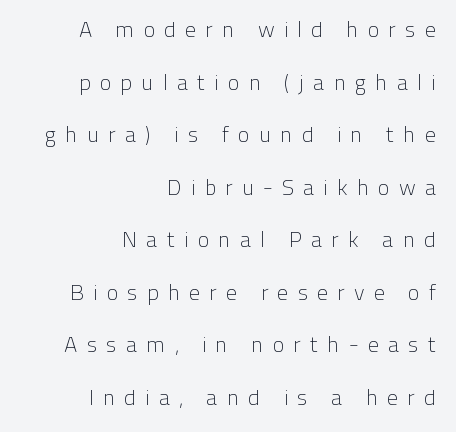
The image shows 22 px text type, upright; set right-aligned, loose line spacing (2.39x), unusually wide letter spacing (+0.41 em), not underlined.
